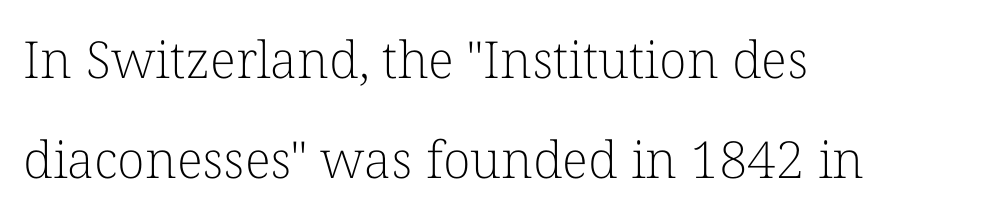
The image shows 51 px light serif type, upright; set left-aligned, loose line spacing (1.97x), normal letter spacing, not underlined; low stroke contrast and a medium x-height.
